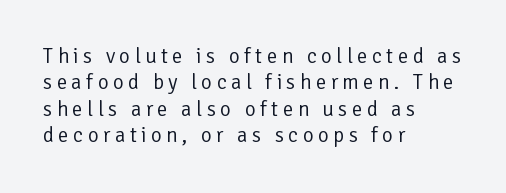
This sample keeps an unexceptional amount of space between lines. This sample uses an upright cut, with every glyph sitting square on the baseline. Decoration check: the copy has no underline. The letterforms sit at book weight or below. Layout note: lines flush left. A typesetter would call this heavily tracked-out type.
